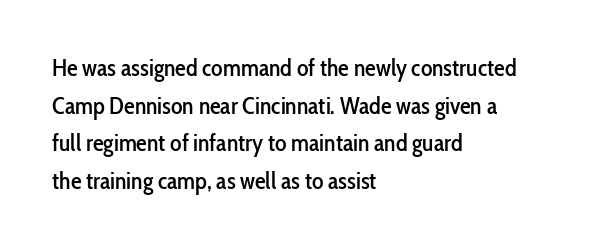
Students, observe: this is what conventionally led text looks like. When letters stand straight like this, we call the style roman or upright. Horizontally, the lines are justified to the leading edge only. The type is set solid horizontally, with unmodified tracking. The baseline area is clear.
